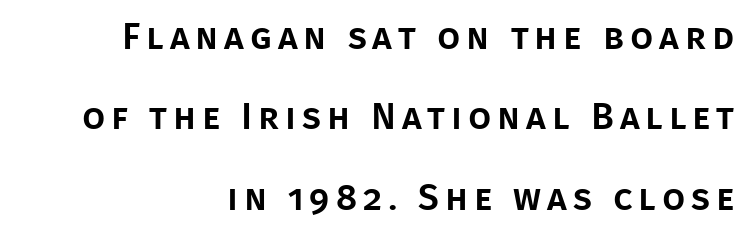
Q: Is the text italic (slanted)? A: No, it is upright.
Q: Is the typeface a serif or a sans-serif typeface? A: Sans-serif.
Q: Is the text underlined? A: No.
Q: How is the paragraph aligned? A: Right-aligned.
Q: Is the spacing between lines tight, normal or loose? A: Loose.
Q: Width (condensed, normal, or wide)? A: Normal.
Q: Stroke contrast? A: Low.
Q: x-height? A: Large.
Q: Monospaced? A: No.
